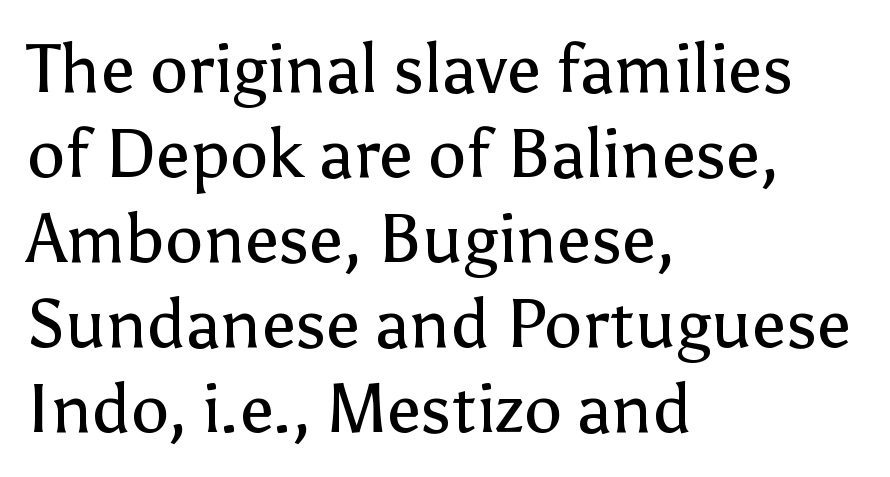
Q: Is the text bold? A: No.
Q: Is the text italic (slanted)? A: No, it is upright.
Q: Is the typeface a serif or a sans-serif typeface? A: Sans-serif.
Q: Is the text underlined? A: No.
Q: How is the paragraph aligned? A: Left-aligned.
Q: Is the spacing between letters normal or unusually wide? A: Normal.
Q: Is the spacing between lines tight, normal or loose? A: Normal.
Q: Width (condensed, normal, or wide)? A: Normal.
Q: Stroke contrast? A: Low.
Q: x-height? A: Medium.
Q: Monospaced? A: No.
